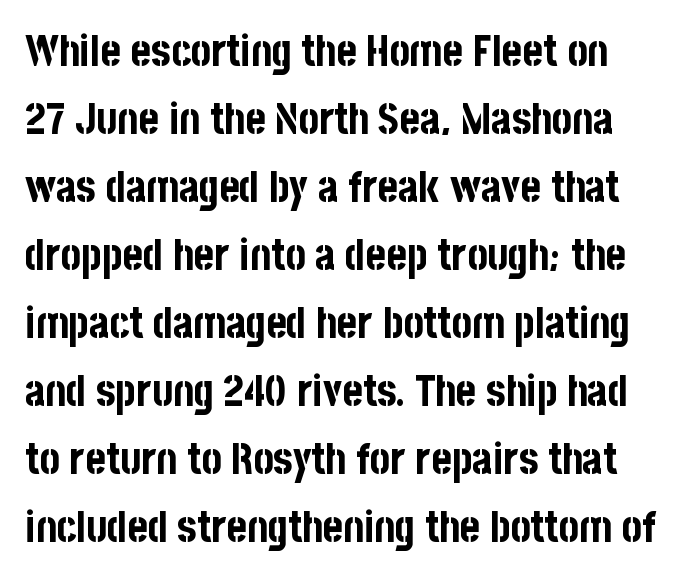
The typography opts for an upright posture over an oblique one. A bare baseline throughout the passage. Proportional: the letters do not fall into vertical columns. These lines carry a lot of weight — the face is fully bold. This sample uses a sans-serif face. Line spacing here is normal.
